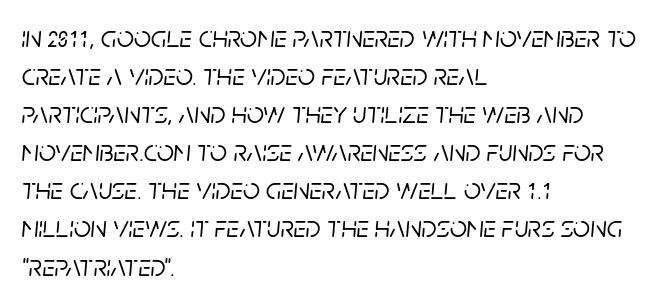
Notice how the passage keeps a crisp vertical edge on the left only. Emphasis-style slanted type is in use. Tracking here is standard; glyphs follow each other at the usual distance. The face used here is proportionally spaced, like ordinary book or web type.
